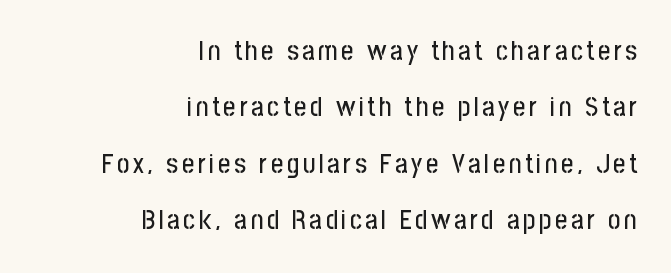
The image shows 27 px text type, upright; set right-aligned, loose line spacing (2.09x), not underlined.
